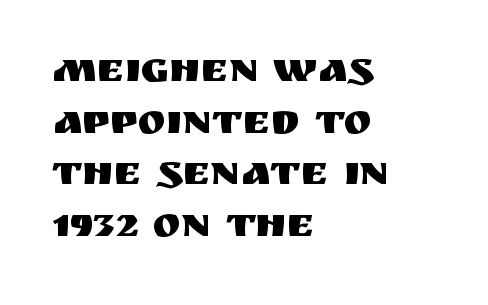
Q: Is the text italic (slanted)? A: No, it is upright.
Q: Is the typeface a serif or a sans-serif typeface? A: Sans-serif.
Q: Is the text underlined? A: No.
Q: How is the paragraph aligned? A: Left-aligned.
Q: Is the spacing between letters normal or unusually wide? A: Normal.
Q: Width (condensed, normal, or wide)? A: Normal.
Q: Stroke contrast? A: Medium.
Q: x-height? A: Large.
Q: Monospaced? A: No.
